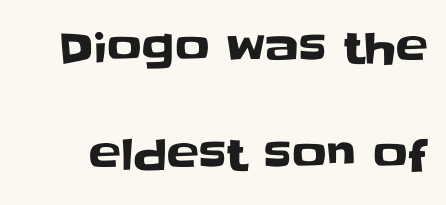
Note the varied advance widths — an 'i' is clearly narrower than an 'm'. Quick note: not italic, upright. Type style note: lacks serifs. This rendering leaves character spacing at its baseline value. Vertical spacing — loose. Bare-footed words on every line.
